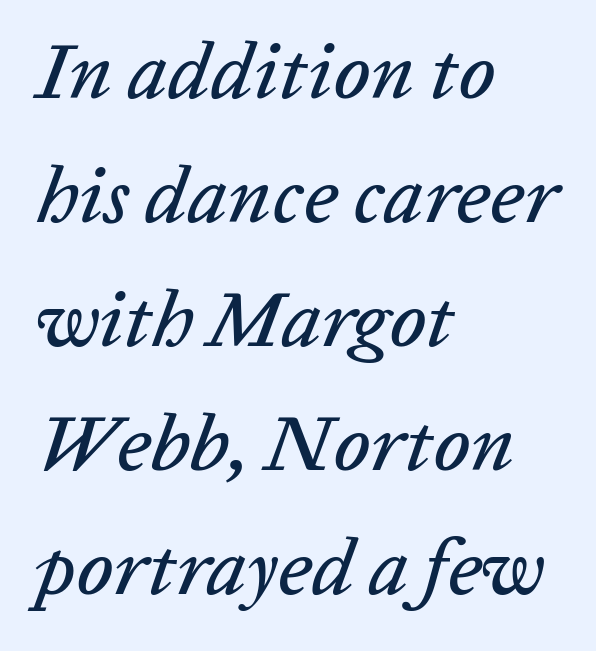
{"italic": "yes", "lean": "right", "slant_degrees": 20, "width": "normal", "stroke_contrast": "low", "x_height": "medium", "monospaced": "no", "underline": "no", "align": "left", "line_spacing": "normal", "line_spacing_ratio": 1.55, "letter_spacing": "normal", "letter_spacing_em": 0.0, "glyph_px": 80}
